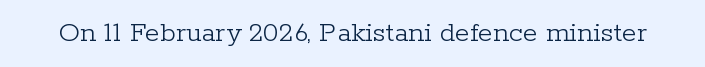
Q: Is the text bold? A: No.
Q: Is the text italic (slanted)? A: No, it is upright.
Q: Is the typeface a serif or a sans-serif typeface? A: Serif.
Q: Is the text underlined? A: No.
Q: Is the spacing between letters normal or unusually wide? A: Normal.
Q: Width (condensed, normal, or wide)? A: Normal.
Q: Stroke contrast? A: Low.
Q: x-height? A: Medium.
Q: Monospaced? A: No.
